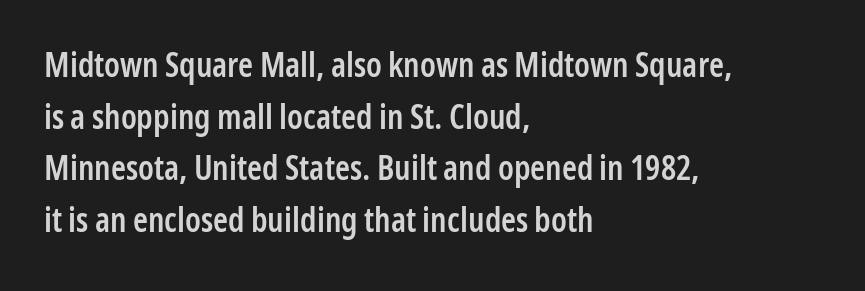
Line beginnings align vertically; line endings do not. The type family on display is of the sans-serif kind. The passage shown is semibold, sitting just below true bold. Each word holds together tightly as a unit, with standard inter-letter gaps.
